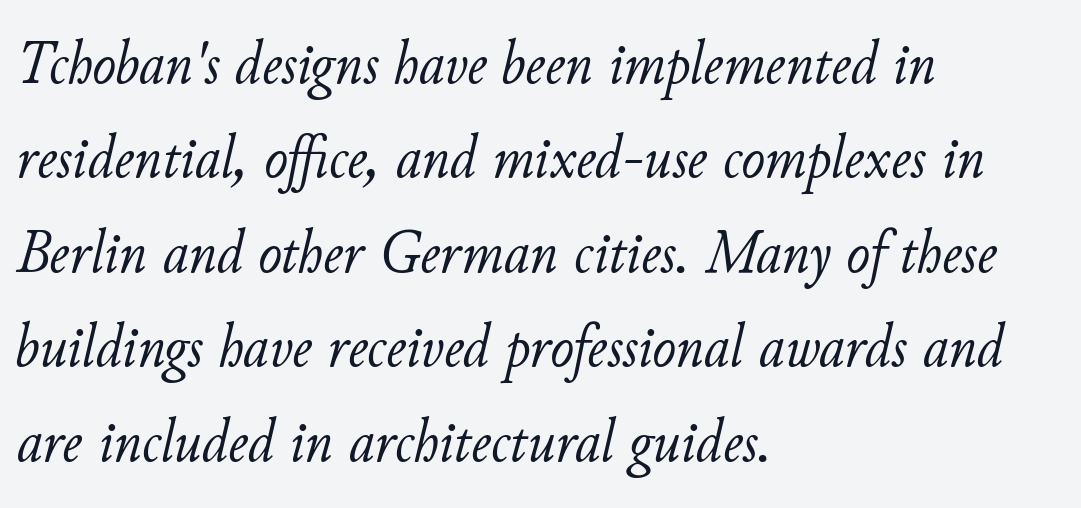
Q: Is the text bold? A: No.
Q: Is the text italic (slanted)? A: Yes, it leans right by about 11 degrees.
Q: Is the text underlined? A: No.
Q: How is the paragraph aligned? A: Left-aligned.
Q: Is the spacing between letters normal or unusually wide? A: Normal.
Q: Is the spacing between lines tight, normal or loose? A: Normal.
Q: Width (condensed, normal, or wide)? A: Normal.
Q: Stroke contrast? A: Low.
Q: x-height? A: Small.
Q: Monospaced? A: No.
